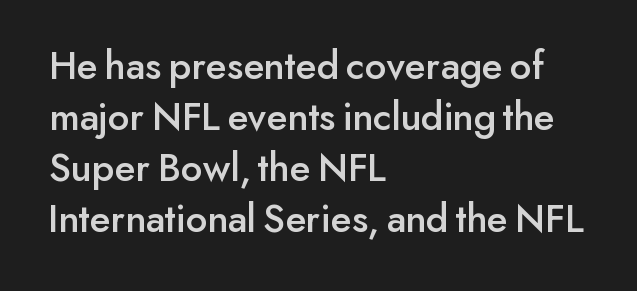
Q: Is the text italic (slanted)? A: No, it is upright.
Q: Is the typeface a serif or a sans-serif typeface? A: Sans-serif.
Q: Is the text underlined? A: No.
Q: How is the paragraph aligned? A: Left-aligned.
Q: Is the spacing between letters normal or unusually wide? A: Normal.
Q: Width (condensed, normal, or wide)? A: Normal.
Q: Stroke contrast? A: Low.
Q: x-height? A: Small.
Q: Monospaced? A: No.
